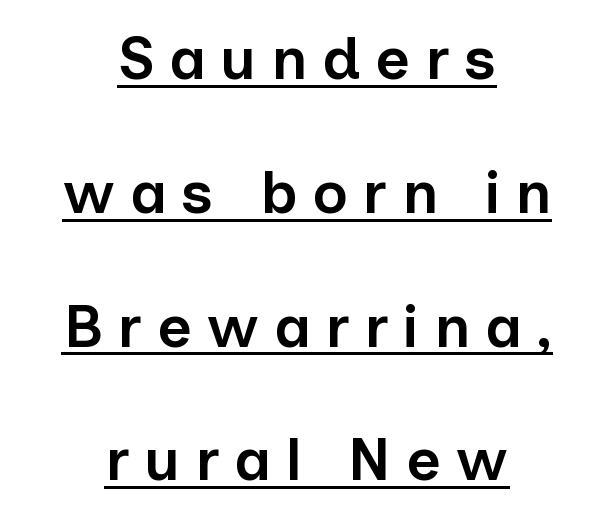
{"serif": "no", "italic": "no", "bold": "semi", "weight": "semibold", "width": "normal", "stroke_contrast": "low", "x_height": "medium", "monospaced": "no", "underline": "yes", "align": "center", "line_spacing": "loose", "line_spacing_ratio": 2.23, "letter_spacing": "wide", "letter_spacing_em": 0.24, "glyph_px": 60}
